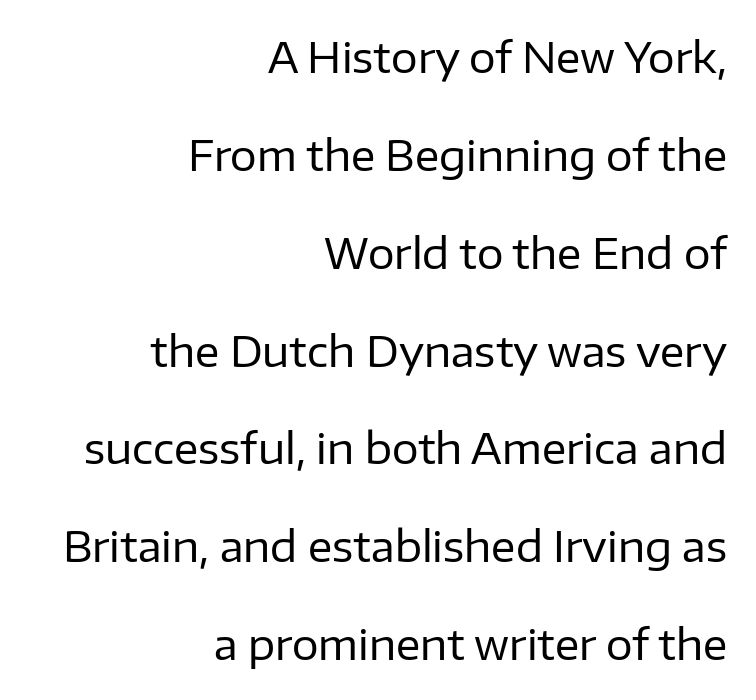
These lines stand farther apart than default settings would place them. Looks like regular typesetting: each glyph gets only the width it needs. Horizontal alignment here is rightward, an uncommon choice for prose. Honestly, the letter spacing is just normal — you wouldn't notice it. The strip under each line holds only bare page.
